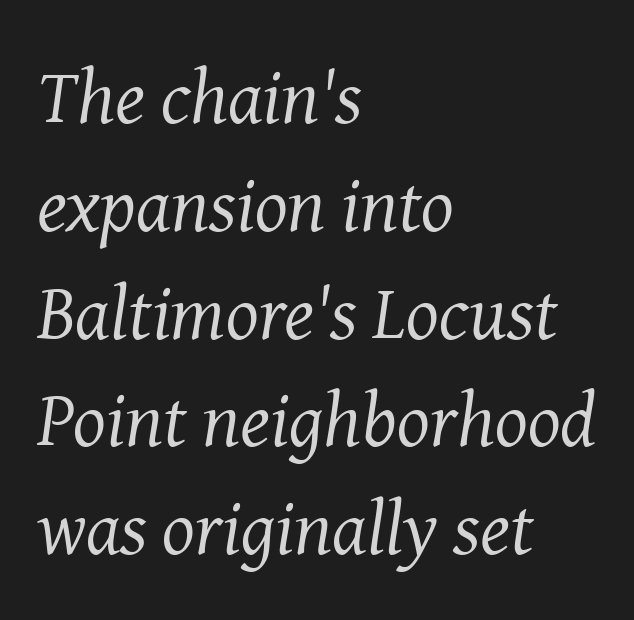
{"serif": "yes", "italic": "yes", "lean": "right", "slant_degrees": 8, "bold": "no", "weight": "regular", "width": "normal", "stroke_contrast": "medium", "x_height": "medium", "monospaced": "no", "underline": "no", "align": "left", "line_spacing": "normal", "line_spacing_ratio": 1.4, "letter_spacing": "normal", "letter_spacing_em": 0.0, "glyph_px": 77}
